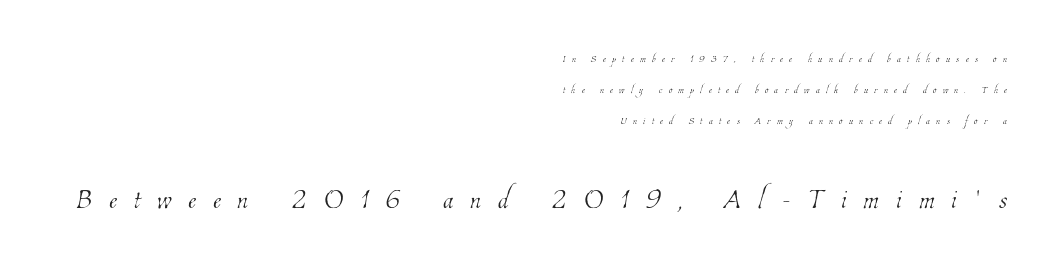
The image shows 38 px thin, condensed type; set right-aligned, loose line spacing (2.23x), unusually wide letter spacing (+0.45 em), not underlined; the second (bottom) block is 2.71x larger; low stroke contrast and a medium x-height.
